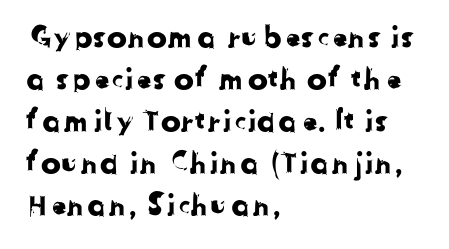
A clean baseline with only descenders dipping below it. This sample uses plain, unmodified letter spacing. Line spacing here is normal. The passage shown is typed in a proportional face where columns would drift. Unlike a traditional serif, this face leaves its strokes unadorned. Is the block centered? No — it sits flush against the left margin.
